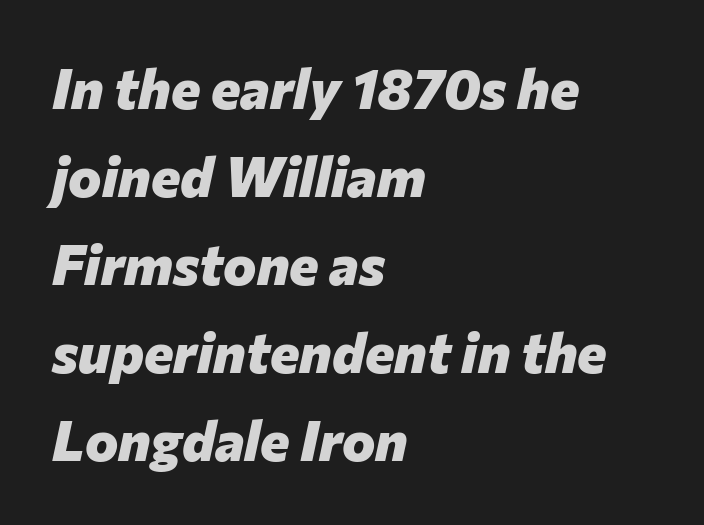
Anything drawn beneath the words? Only blank space. The rows are spaced the way most documents space them. Quick note: italic. The letterforms sit shoulder to shoulder at normal distance. Leftover space on each line is placed entirely after the last word.
